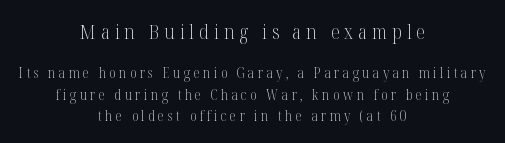
The image shows 20 px text type, upright; set centered, normal line spacing (1.52x), unusually wide letter spacing (+0.25 em), not underlined; the first (top) block is 1.43x larger.
